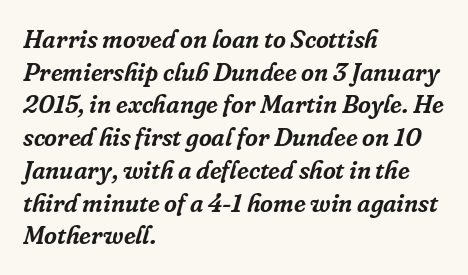
Q: Is the text italic (slanted)? A: Yes, it leans right by about 16 degrees.
Q: Is the text underlined? A: No.
Q: How is the paragraph aligned? A: Left-aligned.
Q: Is the spacing between letters normal or unusually wide? A: Normal.
Q: Is the spacing between lines tight, normal or loose? A: Normal.
